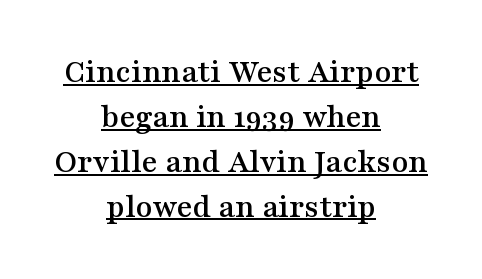
The image shows 34 px wide serif type, upright; set centered, normal line spacing (1.32x), normal letter spacing, underlined; medium stroke contrast and a medium x-height.
